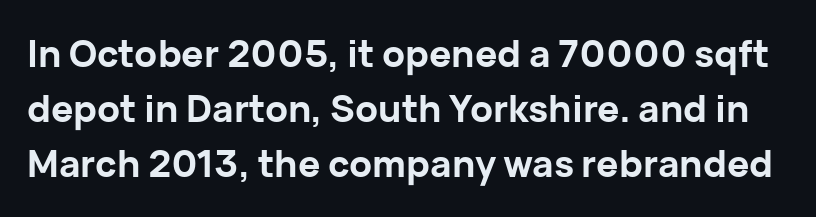
The image shows 37 px bold sans-serif type, upright; set normal line spacing (1.49x), normal letter spacing, not underlined; low stroke contrast and a medium x-height.
